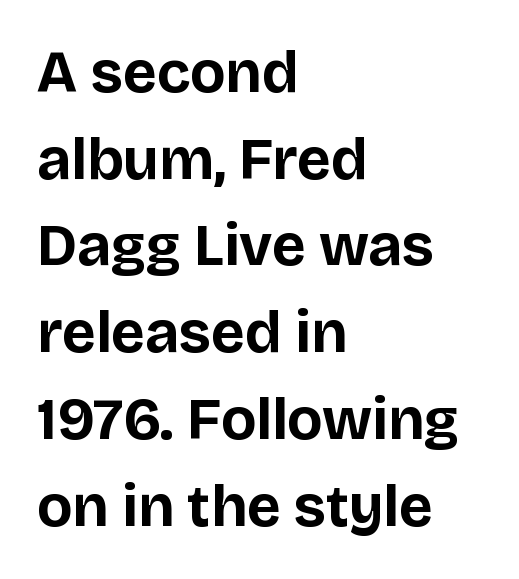
Q: Is the text bold? A: Yes.
Q: Is the text italic (slanted)? A: No, it is upright.
Q: Is the typeface a serif or a sans-serif typeface? A: Sans-serif.
Q: Is the text underlined? A: No.
Q: How is the paragraph aligned? A: Left-aligned.
Q: Is the spacing between letters normal or unusually wide? A: Normal.
Q: Is the spacing between lines tight, normal or loose? A: Normal.
Q: Width (condensed, normal, or wide)? A: Normal.
Q: Stroke contrast? A: Low.
Q: x-height? A: Large.
Q: Monospaced? A: No.
